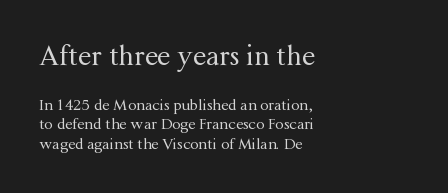
{"italic": "no", "bold": "no", "underline": "no", "align": "left", "line_spacing": "normal", "line_spacing_ratio": 1.28, "letter_spacing": "normal", "letter_spacing_em": 0.0, "larger_block": "first", "size_ratio": 1.8, "glyph_px": 27}
